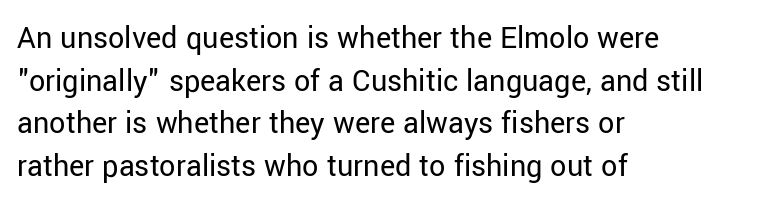
The image shows 32 px regular-weight sans-serif type, upright; set left-aligned, normal line spacing (1.33x), normal letter spacing, not underlined; low stroke contrast and a medium x-height.
